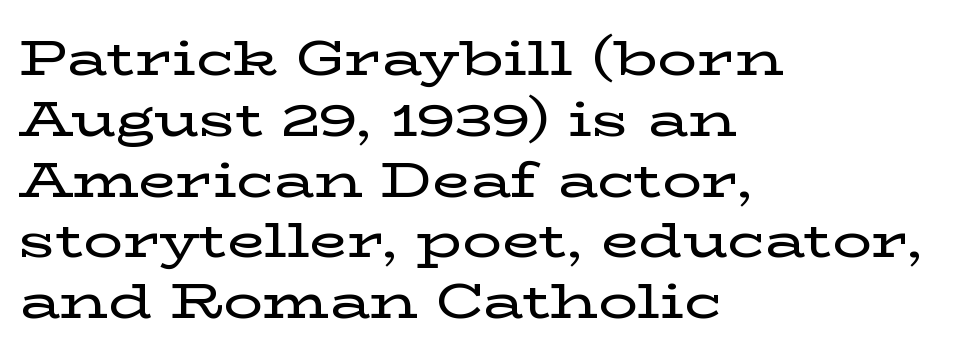
{"serif": "yes", "italic": "no", "width": "wide", "stroke_contrast": "low", "x_height": "medium", "monospaced": "no", "underline": "no", "align": "left", "line_spacing_ratio": 1.24, "letter_spacing": "normal", "letter_spacing_em": 0.0, "glyph_px": 49}
